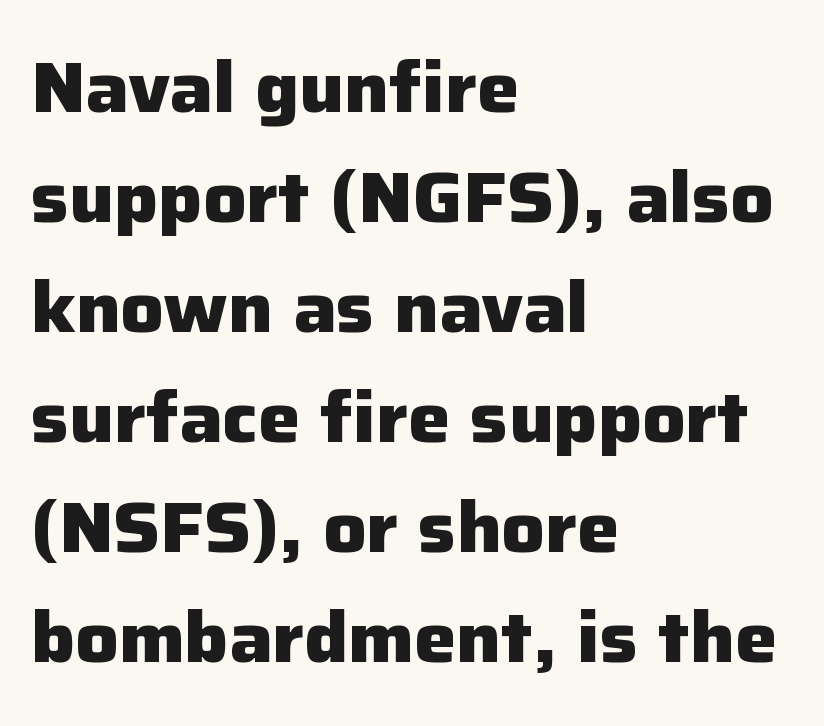
Default kerning and tracking; the words read as compact shapes. Is this a fixed-width face? No — the glyphs have proportional, varying widths. Descender tails drop into unmarked territory. Alignment: flush left. The lettering stays uniformly vertical, giving the passage a roman look.
